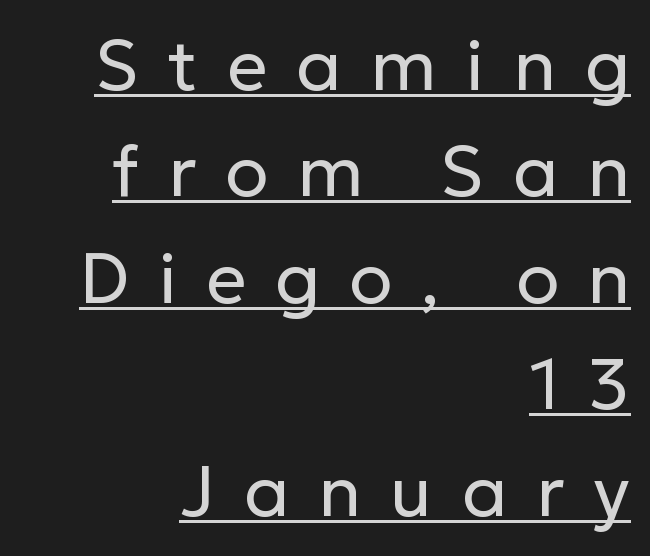
Compared with a typical body face, this is equally light or lighter still. Do the characters align in a grid? No, the font is proportional. Nothing sits at the stroke ends, so this counts as sans-serif. Which margin do the lines hug? The right one — the left edge is uneven. A typesetter would mark this as roman, not italic.
